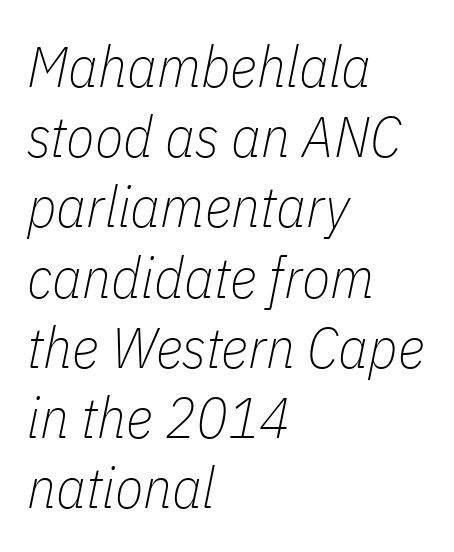
Left-aligned paragraph, ragged on the right. The typesetting does not lean heavy: it is not bold. How are the letters spaced? Ordinarily, with no added tracking. Just letters on the line, the space beneath them empty. When letters slant like this, we call the style italic. Varying glyph widths throughout — classic text-font behaviour.
